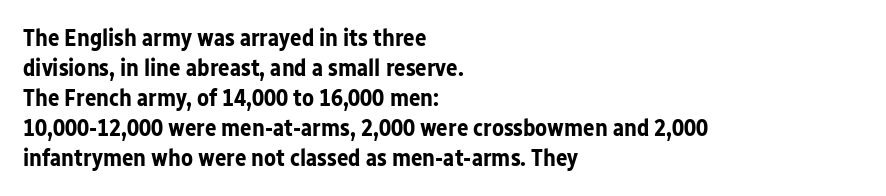
Q: Is the text bold? A: Yes.
Q: Is the text italic (slanted)? A: No, it is upright.
Q: Is the text underlined? A: No.
Q: How is the paragraph aligned? A: Left-aligned.
Q: Is the spacing between letters normal or unusually wide? A: Normal.
Q: Is the spacing between lines tight, normal or loose? A: Normal.
